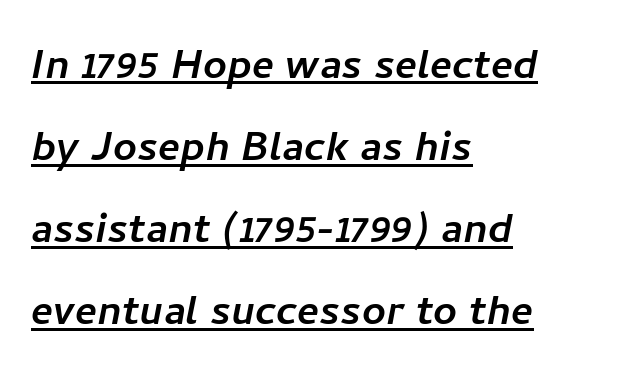
{"serif": "no", "width": "normal", "stroke_contrast": "low", "x_height": "medium", "monospaced": "no", "underline": "yes", "align": "left", "line_spacing": "normal", "line_spacing_ratio": 1.58, "letter_spacing": "normal", "letter_spacing_em": 0.0, "glyph_px": 52}
